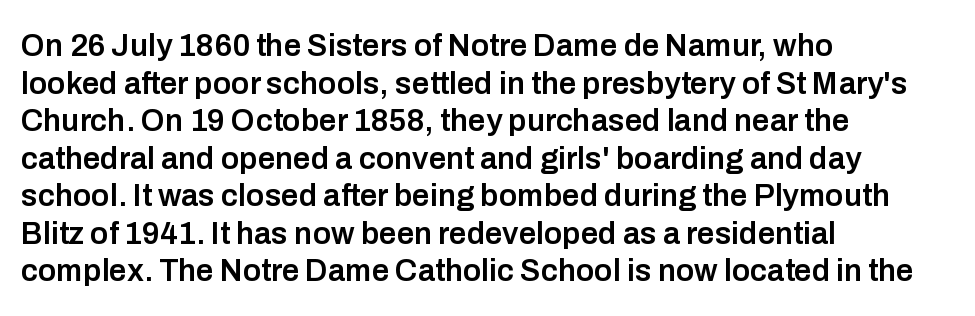
Q: Is the text bold? A: Semi-bold.
Q: Is the text italic (slanted)? A: No, it is upright.
Q: Is the typeface a serif or a sans-serif typeface? A: Sans-serif.
Q: Is the text underlined? A: No.
Q: How is the paragraph aligned? A: Left-aligned.
Q: Is the spacing between letters normal or unusually wide? A: Normal.
Q: Width (condensed, normal, or wide)? A: Normal.
Q: Stroke contrast? A: Low.
Q: x-height? A: Medium.
Q: Monospaced? A: No.
